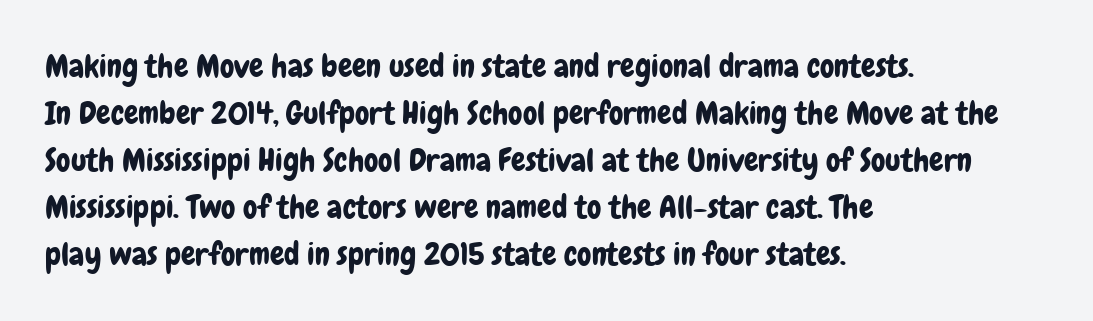
Examine the stroke ends and you'll find no serifs. The line-height multiplier appears to be the usual default. The letters advance in unequal steps, a hallmark of proportional type. Glyph-to-glyph distance matches everyday printed text. Leftover space on each line is placed entirely after the last word.
